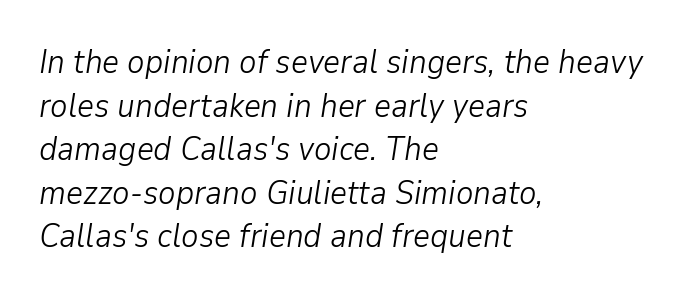
Summary of vertical rhythm: regular, with standard interline spacing. Do the characters align in a grid? No, the font is proportional. Each line starts at the same left margin while the right side varies. Observe the ordinary spacing: letters are neighbours, not strangers. Every character sits at an angle, as italics do. Beneath every word, the page is bare.
